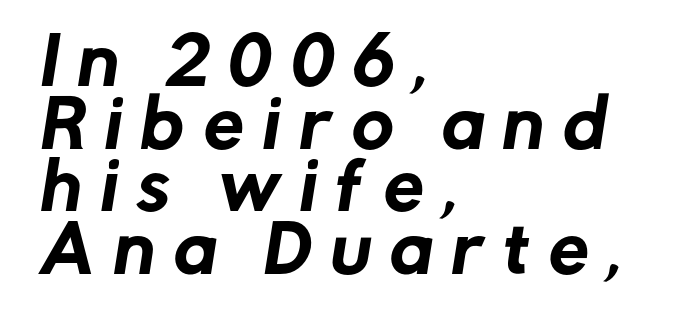
A clean baseline with only descenders dipping below it. You could barely slide anything between these rows. The passage shown is typed in a proportional face where columns would drift. The passage shown has open, widely tracked lettering throughout.
